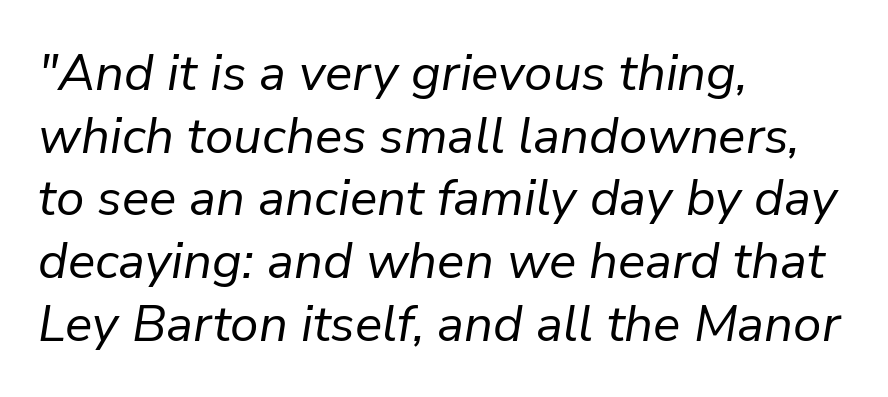
The image shows 51 px regular-weight type, italic (leaning right); set left-aligned, line spacing 1.23x, normal letter spacing, not underlined; low stroke contrast and a medium x-height.
